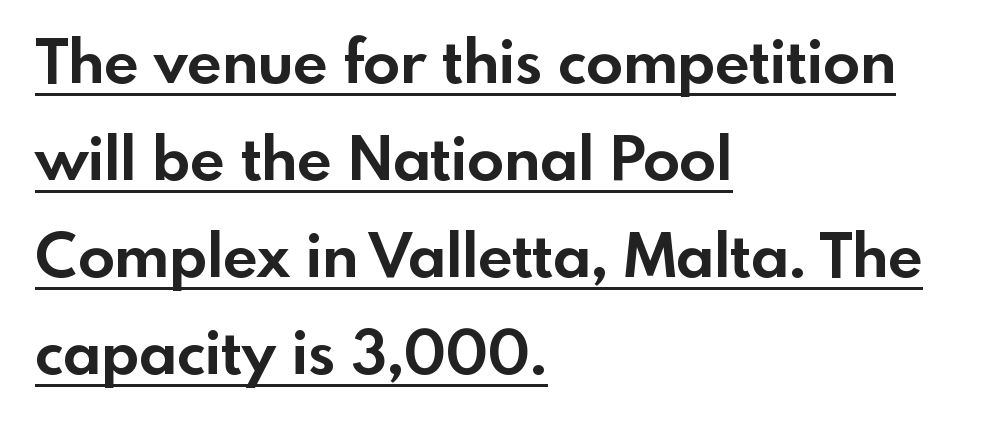
The image shows 61 px bold sans-serif type, upright; set left-aligned, normal line spacing (1.59x), normal letter spacing, underlined; a small x-height.
